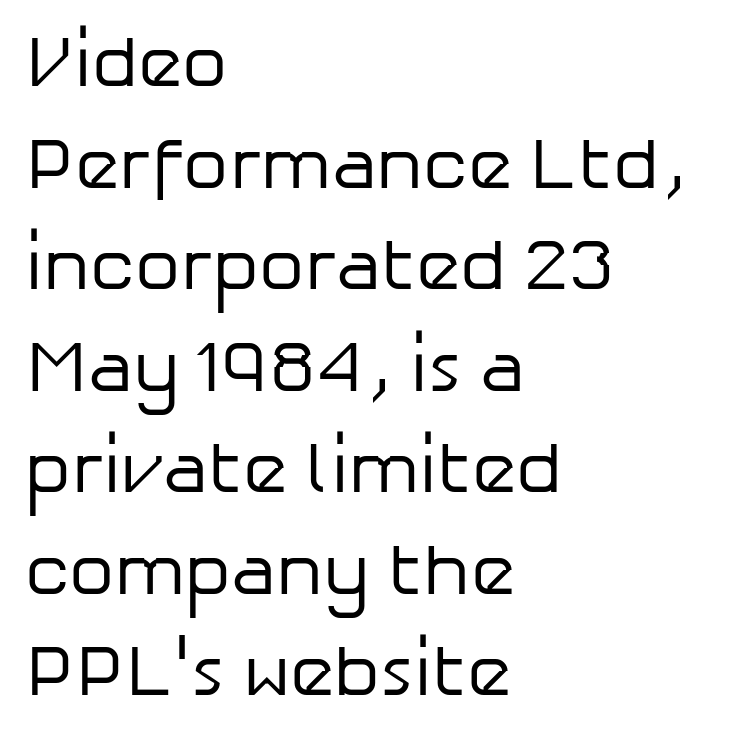
{"serif": "no", "italic": "no", "bold": "no", "weight": "regular", "width": "normal", "stroke_contrast": "low", "x_height": "medium", "monospaced": "no", "underline": "no", "align": "left", "line_spacing": "normal", "line_spacing_ratio": 1.41, "letter_spacing": "normal", "letter_spacing_em": 0.0, "glyph_px": 72}
